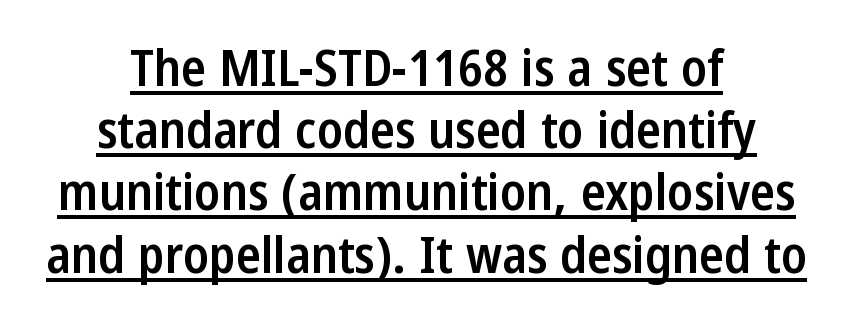
Unlike a traditional serif, this face leaves its strokes unadorned. The passage is arranged like a title page — every line centered. This is underlined copy, the kind a proofreader might mark for attention. No extra tracking has been applied to these lines.
